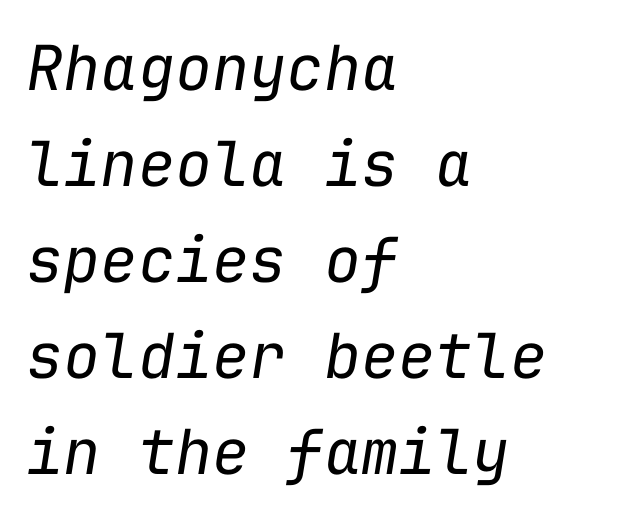
{"italic": "yes", "lean": "right", "slant_degrees": 9, "bold": "no", "weight": "regular", "width": "normal", "stroke_contrast": "low", "x_height": "medium", "monospaced": "yes", "underline": "no", "align": "left", "line_spacing": "normal", "line_spacing_ratio": 1.55, "letter_spacing": "normal", "letter_spacing_em": 0.0, "glyph_px": 62}
